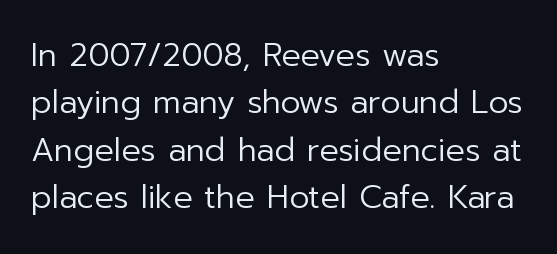
Q: Is the text bold? A: No.
Q: Is the text italic (slanted)? A: No, it is upright.
Q: Is the typeface a serif or a sans-serif typeface? A: Sans-serif.
Q: Is the text underlined? A: No.
Q: How is the paragraph aligned? A: Left-aligned.
Q: Is the spacing between letters normal or unusually wide? A: Normal.
Q: Is the spacing between lines tight, normal or loose? A: Normal.
Q: Width (condensed, normal, or wide)? A: Normal.
Q: Stroke contrast? A: Low.
Q: x-height? A: Medium.
Q: Monospaced? A: No.
